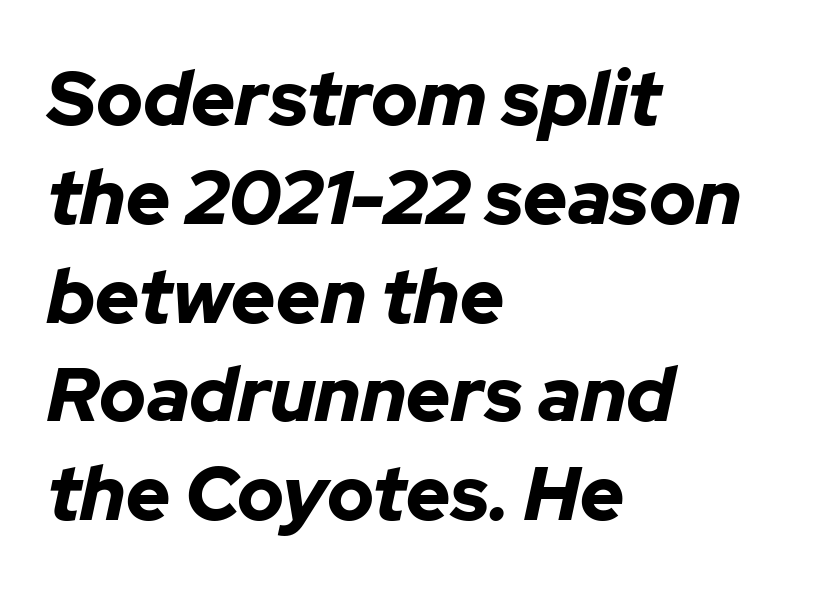
The image shows 76 px bold type, italic (leaning right); set left-aligned, normal line spacing (1.3x), normal letter spacing, not underlined; low stroke contrast and a medium x-height.
